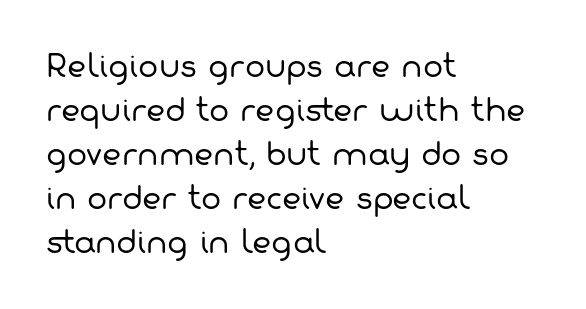
The image shows 30 px regular-weight sans-serif type; set left-aligned, normal line spacing (1.47x), normal letter spacing, not underlined; low stroke contrast and a medium x-height.
